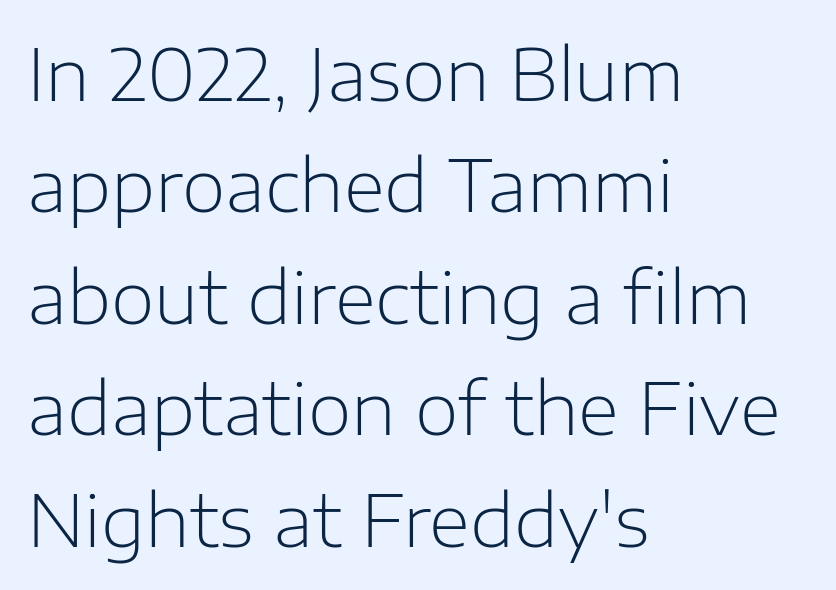
{"serif": "no", "italic": "no", "bold": "no", "weight": "light", "width": "normal", "stroke_contrast": "low", "x_height": "medium", "monospaced": "no", "underline": "no", "align": "left", "line_spacing": "normal", "line_spacing_ratio": 1.57, "letter_spacing": "normal", "letter_spacing_em": 0.0, "glyph_px": 71}
